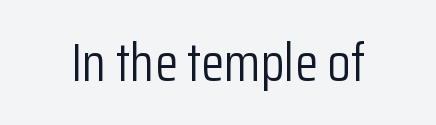
The image shows 53 px light, condensed sans-serif type, upright; set centered, normal letter spacing, not underlined; low stroke contrast and a medium x-height.
